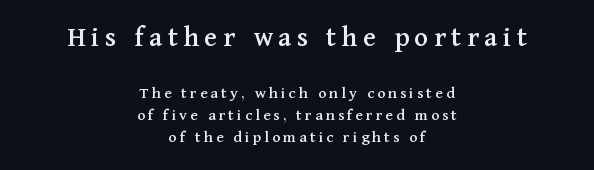
A typesetter would call this proportional, since set widths differ per character. The lines in this sample share a center point and differ in where they start and stop. The lettering stays uniformly vertical, giving the passage a roman look. Check where the strokes stop: tiny serifs finish them off. Descender tails drop into unmarked territory.
